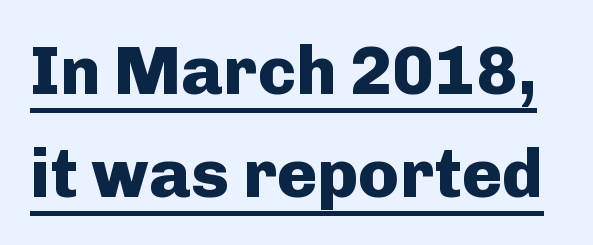
The image shows 68 px heavy sans-serif type, upright; set normal line spacing (1.52x), normal letter spacing, underlined; low stroke contrast and a medium x-height.
